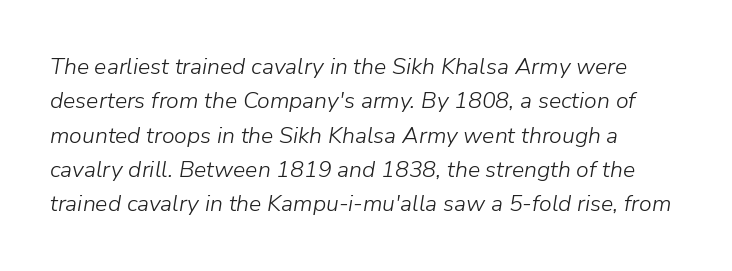
The image shows 23 px text type, italic (leaning right); set left-aligned, normal line spacing (1.49x), normal letter spacing, not underlined.
